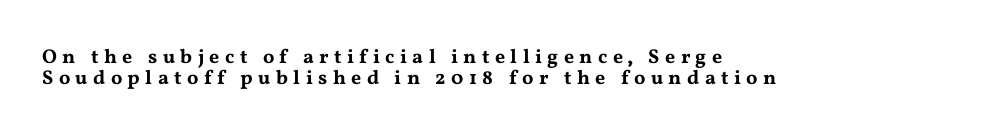
{"italic": "no", "underline": "no", "align": "left", "line_spacing": "tight", "line_spacing_ratio": 1.07, "letter_spacing": "wide", "letter_spacing_em": 0.27, "glyph_px": 20}
